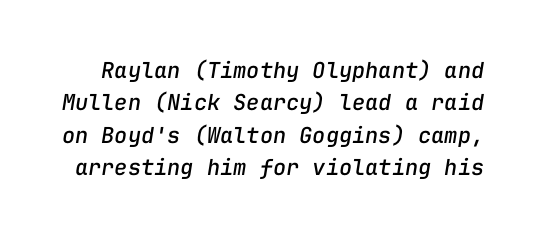
{"italic": "yes", "lean": "right", "slant_degrees": 9, "underline": "no", "line_spacing": "normal", "line_spacing_ratio": 1.47, "letter_spacing": "normal", "letter_spacing_em": 0.0, "glyph_px": 22}
